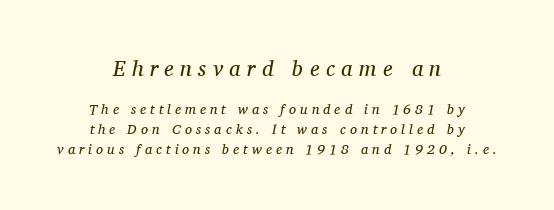
Q: Is the text bold? A: No.
Q: Is the text italic (slanted)? A: Yes, it leans right by about 11 degrees.
Q: Is the text underlined? A: No.
Q: How is the paragraph aligned? A: Centered.
Q: Is the spacing between letters normal or unusually wide? A: Unusually wide.
Q: Is the spacing between lines tight, normal or loose? A: Normal.
Q: Which block of text is set in a larger size, the first (top) or the second (bottom)? A: The first (top) one.
